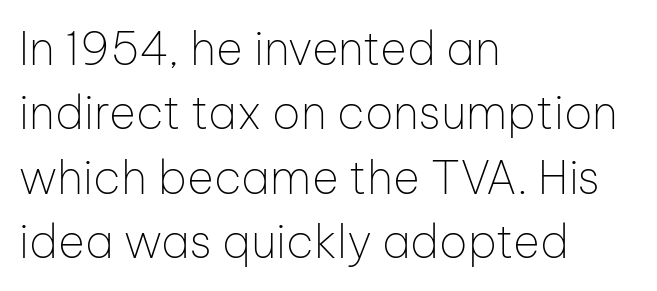
Q: Is the text bold? A: No.
Q: Is the text italic (slanted)? A: No, it is upright.
Q: Is the typeface a serif or a sans-serif typeface? A: Sans-serif.
Q: Is the text underlined? A: No.
Q: How is the paragraph aligned? A: Left-aligned.
Q: Is the spacing between letters normal or unusually wide? A: Normal.
Q: Is the spacing between lines tight, normal or loose? A: Normal.
Q: Width (condensed, normal, or wide)? A: Normal.
Q: Stroke contrast? A: Low.
Q: x-height? A: Medium.
Q: Monospaced? A: No.
